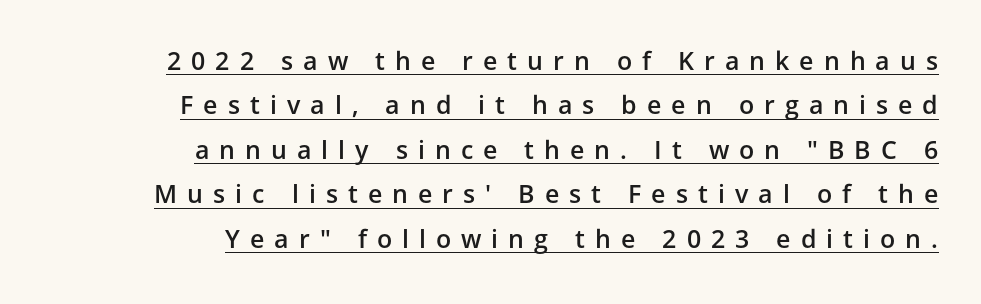
The image shows 25 px text type, upright; set right-aligned, line spacing 1.78x, unusually wide letter spacing (+0.4 em), underlined.
